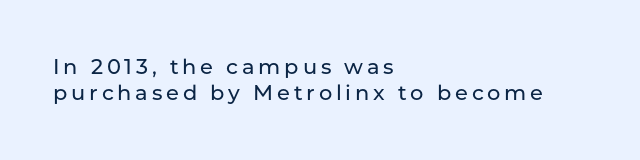
Glance below the letters and you will spot only blank space. Layout note: lines flush left. Interline gaps are of average width in this sample. The lettering stays uniformly vertical, giving the passage a roman look.
